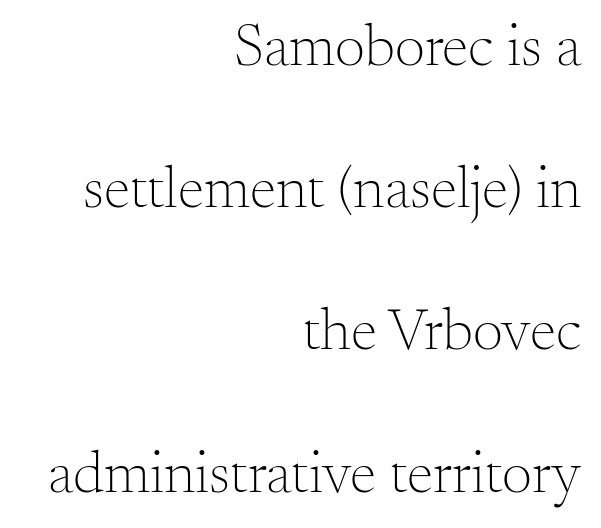
A typesetter would label this face a serif. Summary of weight: not heavy and not bold. Whoever set this chose breathing room over compactness in the vertical rhythm. Italic? Not at all — the glyphs are vertical. Does the copy run flush right? Yes — the right margin is perfectly even.
